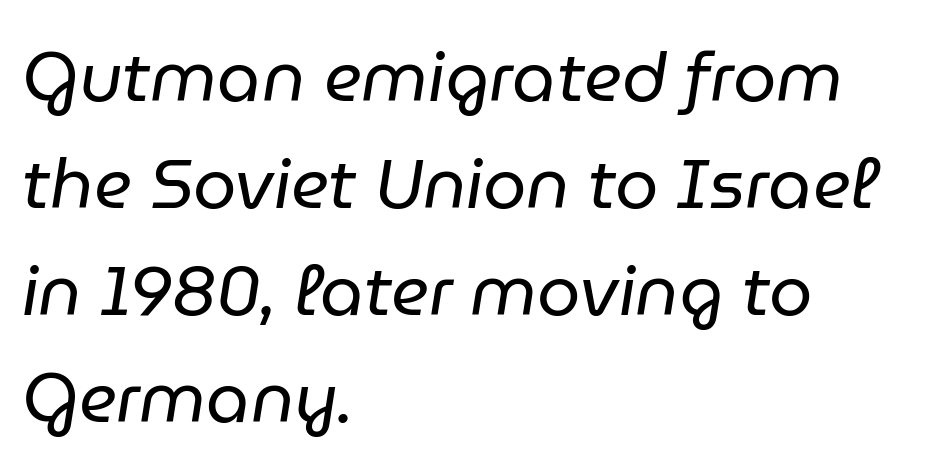
{"italic": "yes", "lean": "right", "slant_degrees": 9, "bold": "no", "weight": "regular", "width": "normal", "stroke_contrast": "low", "x_height": "medium", "monospaced": "no", "underline": "no", "align": "left", "line_spacing": "normal", "line_spacing_ratio": 1.55, "letter_spacing": "normal", "letter_spacing_em": 0.0, "glyph_px": 69}
